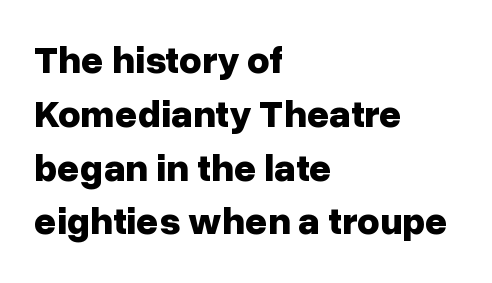
{"serif": "no", "italic": "no", "bold": "yes", "weight": "bold", "width": "normal", "stroke_contrast": "low", "x_height": "medium", "monospaced": "no", "underline": "no", "align": "left", "line_spacing": "normal", "line_spacing_ratio": 1.38, "letter_spacing": "normal", "letter_spacing_em": 0.0, "glyph_px": 39}
